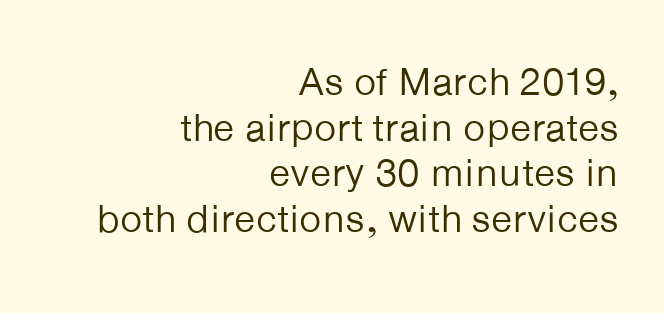
I'd call this a sans setting — the letters go barefoot. The weight tops out at a normal text grade. Alignment: flush right. This sample has the flowing, uneven cadence of proportional lettering. The type sits square on the baseline with zero lean. Words float on clear page, feet unadorned.
